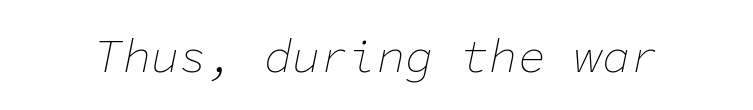
Nothing heavy about these letters — not bold at all. Every character here occupies the same horizontal width, giving the sample a typewriter-like rhythm. Letter spacing: default. This sample uses an oblique cut, with every glyph tilted off the vertical. Honestly, there is no underline to notice here at all.
